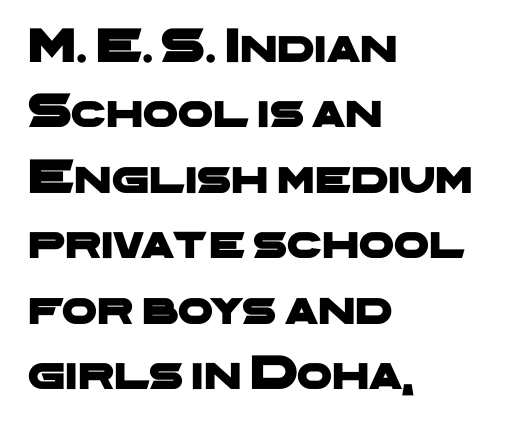
The image shows 50 px wide sans-serif type; set left-aligned, normal line spacing (1.31x), normal letter spacing, not underlined; low stroke contrast and a medium x-height.
